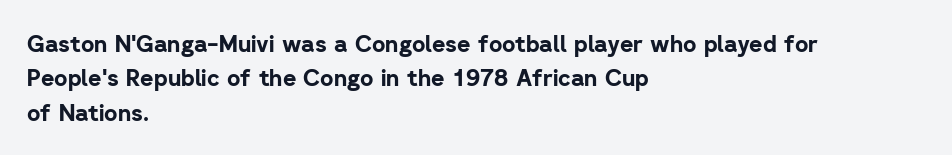
Is the letter spacing exaggerated? No — it looks like the ordinary default. Reading down the block, your eye returns to a fixed left position each line. Heavy-handed strokes throughout: this text is bold. Just letters on the line, the space beneath them empty. Baseline-to-baseline distance is the conventional proportion of letter height. A roman cut, with each character standing at attention.
